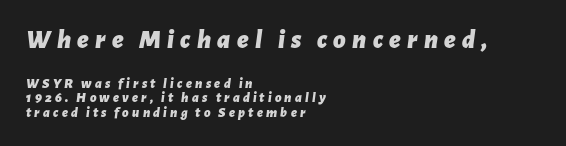
The image shows 27 px bold type, italic (leaning right); set left-aligned, tight line spacing (1.04x), unusually wide letter spacing (+0.23 em), not underlined; the first (top) block is 1.93x larger.
